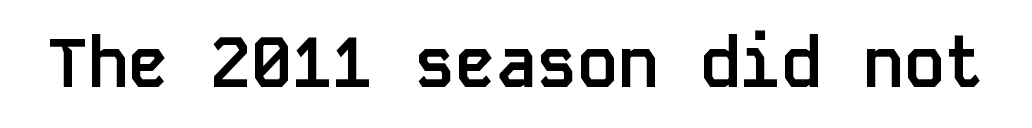
Unlike a traditional serif, this face leaves its strokes unadorned. Words float on clear page, feet unadorned. Letter spacing: default. Fixed-width glyphs throughout — classic coding-font behaviour.
